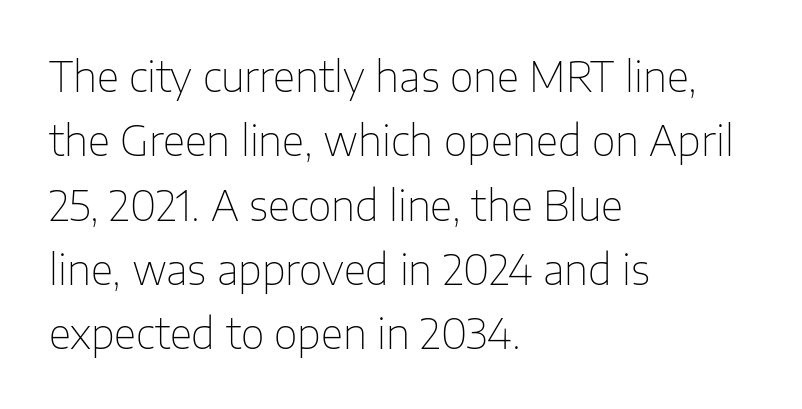
{"serif": "no", "italic": "no", "bold": "no", "weight": "thin", "width": "normal", "stroke_contrast": "low", "x_height": "medium", "monospaced": "no", "underline": "no", "align": "left", "line_spacing": "normal", "line_spacing_ratio": 1.57, "letter_spacing": "normal", "letter_spacing_em": 0.0, "glyph_px": 41}
